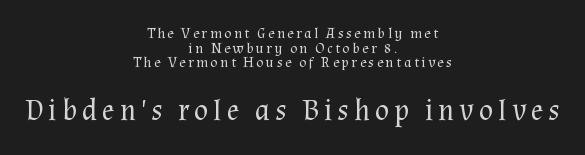
Q: Is the text bold? A: No.
Q: Is the text italic (slanted)? A: No, it is upright.
Q: Is the text underlined? A: No.
Q: How is the paragraph aligned? A: Centered.
Q: Is the spacing between lines tight, normal or loose? A: Tight.
Q: Which block of text is set in a larger size, the first (top) or the second (bottom)? A: The second (bottom) one.
Q: Width (condensed, normal, or wide)? A: Normal.
Q: Stroke contrast? A: Medium.
Q: x-height? A: Medium.
Q: Monospaced? A: No.
